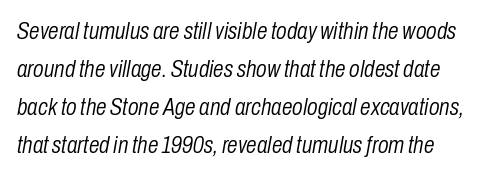
Interline gaps are of average width in this sample. Descenders are the only things crossing below the line. Counters stay open thanks to moderate or lighter strokes. An italicized treatment has been applied to the whole sample.
